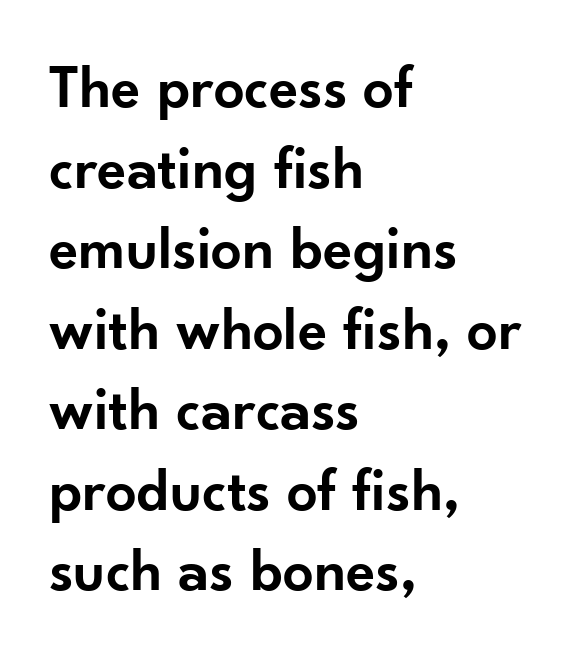
Q: Is the text bold? A: Semi-bold.
Q: Is the text italic (slanted)? A: No, it is upright.
Q: Is the typeface a serif or a sans-serif typeface? A: Sans-serif.
Q: Is the text underlined? A: No.
Q: How is the paragraph aligned? A: Left-aligned.
Q: Is the spacing between letters normal or unusually wide? A: Normal.
Q: Is the spacing between lines tight, normal or loose? A: Normal.
Q: Width (condensed, normal, or wide)? A: Normal.
Q: Stroke contrast? A: Low.
Q: x-height? A: Small.
Q: Monospaced? A: No.
